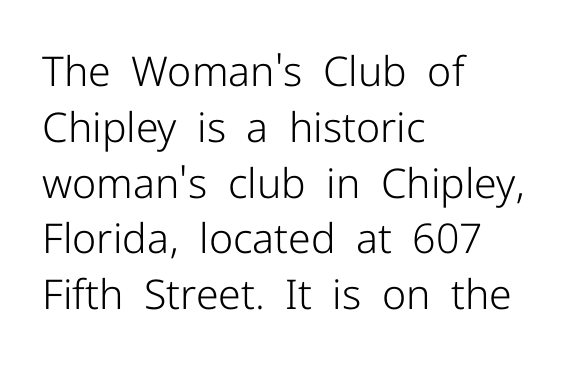
The passage shown is typed in a proportional face where columns would drift. Vertical strokes here are truly vertical. Nothing sits at the stroke ends, so this counts as sans-serif. Baseline-to-baseline distance is the conventional proportion of letter height. Any mark beneath the type? The region is blank. No heavy texture on the line: the type isn't bold.
